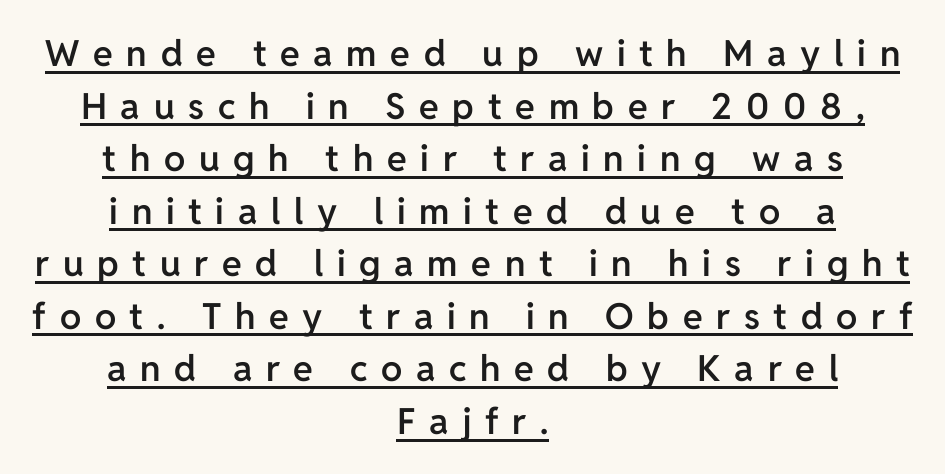
Look at the tracking — it's clearly loosened, letters drifting apart. The rendering uses natural spacing where letterforms have individual widths. What kind of face is this? One without serifs — a sans. The lettering is marked with a stroke running underneath it. Compared with a flush-left layout, this one balances lines on the center instead. Italic? Not at all — the glyphs are vertical.
